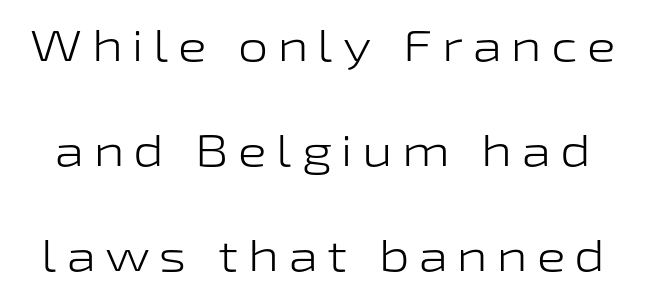
Letterform terminals end flat and unadorned throughout the passage. Notice the wide empty band between every row — that's loose leading. The face used here is proportionally spaced, like ordinary book or web type. A bare baseline throughout the passage.
